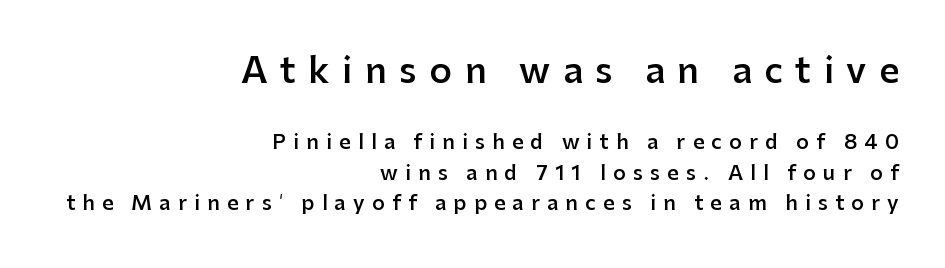
These lines are set flush right with a ragged left edge. Does the type have serifs? No, each stem ends abruptly. How are the letters spaced? Widely, with obvious added tracking. Semibold letterforms, between regular and bold. Regular leading.
